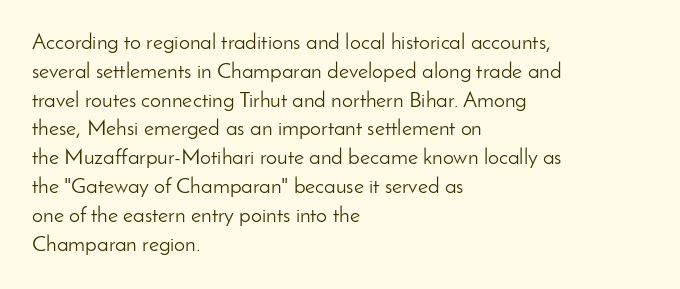
{"italic": "no", "bold": "no", "underline": "no", "align": "left", "line_spacing": "normal", "line_spacing_ratio": 1.31, "letter_spacing": "normal", "letter_spacing_em": 0.0, "glyph_px": 22}
